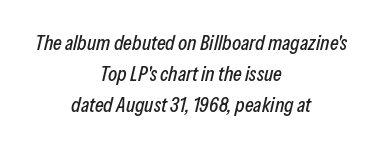
The image shows 21 px text type, italic (leaning right); set centered, normal line spacing (1.48x), normal letter spacing, not underlined.
